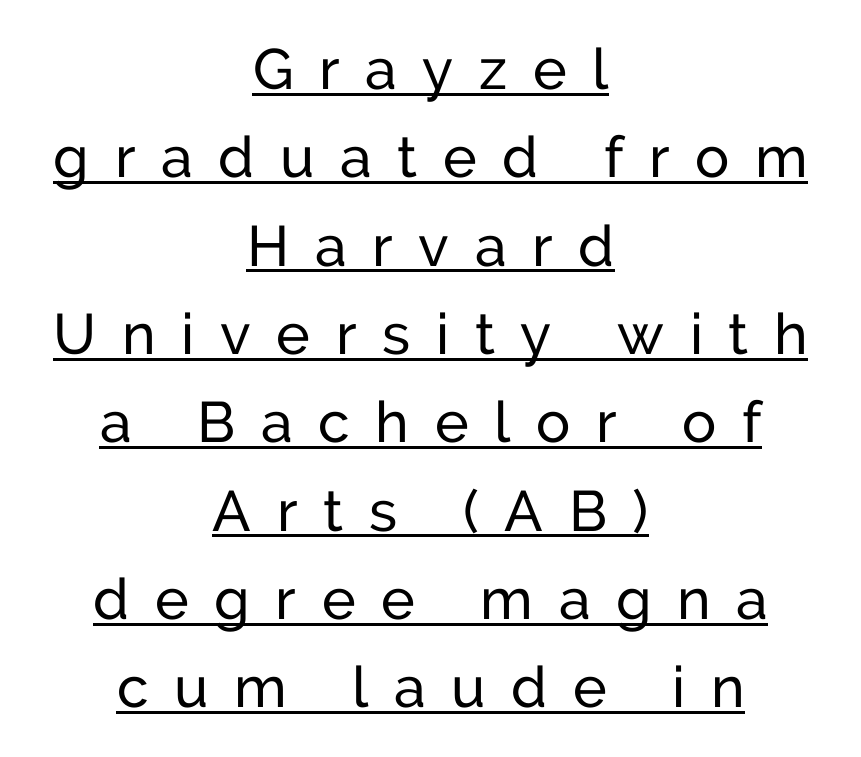
{"serif": "no", "italic": "no", "width": "normal", "stroke_contrast": "low", "x_height": "medium", "monospaced": "no", "underline": "yes", "align": "center", "line_spacing": "normal", "line_spacing_ratio": 1.55, "letter_spacing": "wide", "letter_spacing_em": 0.45, "glyph_px": 57}
